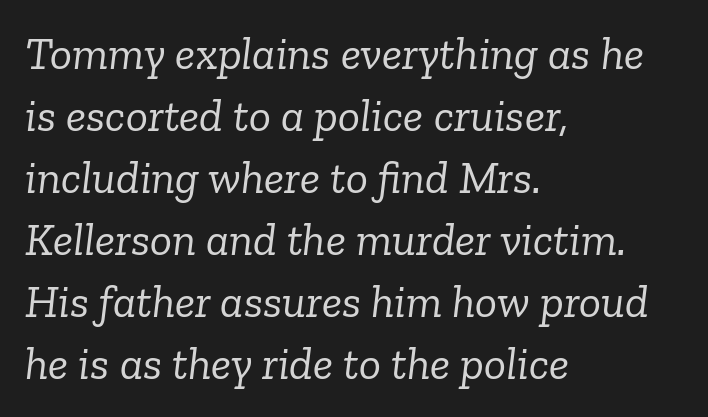
Slanted lettering throughout. The passage shown stacks its lines at a standard gap. Is this a sans? No — the strokes have serifs. This sample is left-justified, so line endings fall wherever the words run out. Underlining? Definitely not there. The letterforms sit shoulder to shoulder at normal distance.
